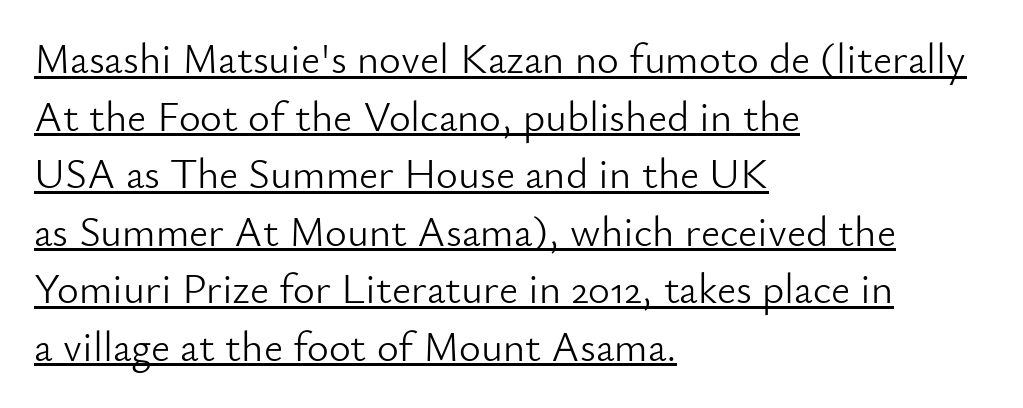
Stems here are at most as thick as an everyday book face. A classic flush-left, rag-right setting is used for this passage. Underline: present. The face used here is rendered with its standard letterfit.
